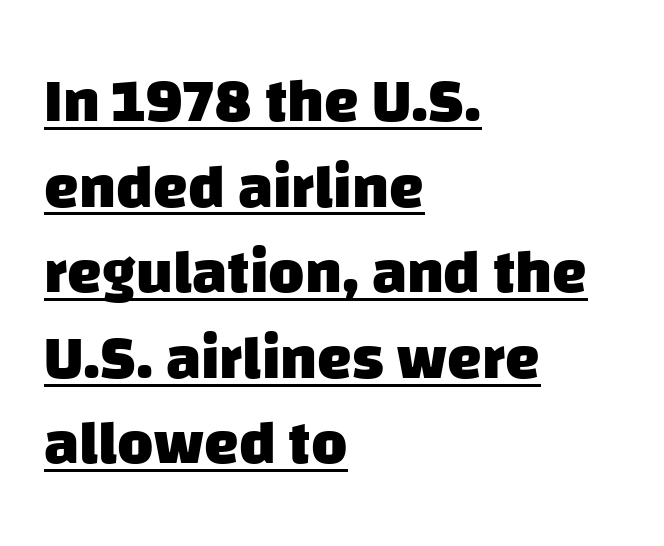
The image shows 62 px heavy sans-serif type; set left-aligned, normal line spacing (1.38x), normal letter spacing, underlined; low stroke contrast and a large x-height.
